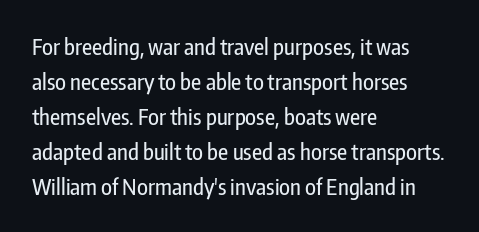
Q: Is the text italic (slanted)? A: No, it is upright.
Q: Is the text underlined? A: No.
Q: How is the paragraph aligned? A: Left-aligned.
Q: Is the spacing between letters normal or unusually wide? A: Normal.
Q: Is the spacing between lines tight, normal or loose? A: Normal.
